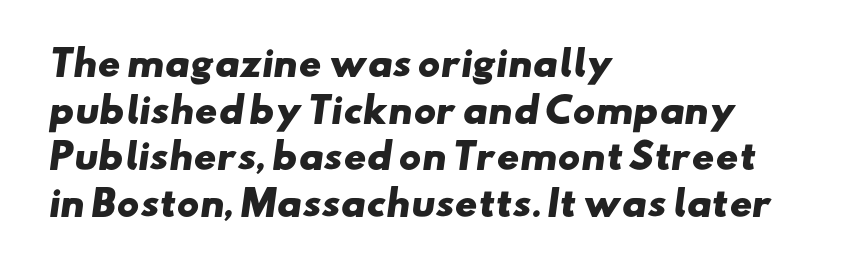
Q: Is the text bold? A: Yes.
Q: Is the typeface a serif or a sans-serif typeface? A: Sans-serif.
Q: Is the text underlined? A: No.
Q: How is the paragraph aligned? A: Left-aligned.
Q: Is the spacing between letters normal or unusually wide? A: Normal.
Q: Is the spacing between lines tight, normal or loose? A: Normal.
Q: Width (condensed, normal, or wide)? A: Wide.
Q: Stroke contrast? A: Low.
Q: x-height? A: Small.
Q: Monospaced? A: No.
